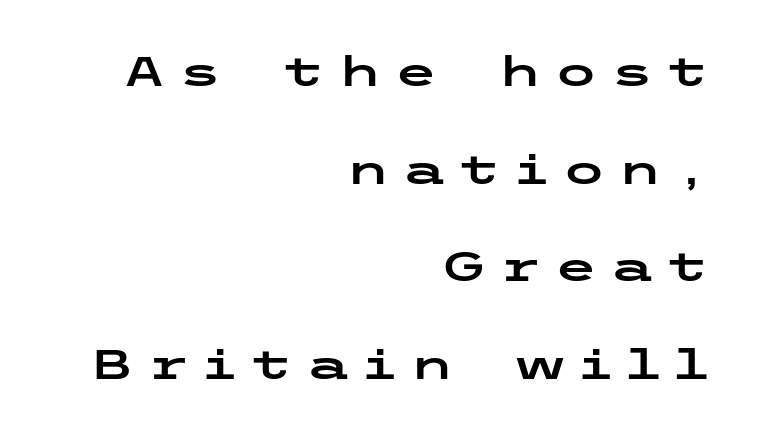
{"serif": "no", "italic": "no", "width": "wide", "stroke_contrast": "low", "x_height": "medium", "underline": "no", "align": "right", "line_spacing": "loose", "line_spacing_ratio": 2.44, "letter_spacing": "wide", "letter_spacing_em": 0.3, "glyph_px": 40}
